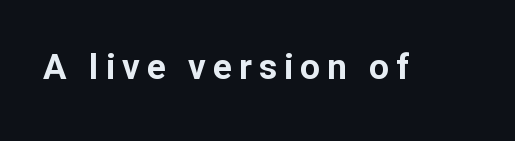
Q: Is the text bold? A: Yes.
Q: Is the text italic (slanted)? A: No, it is upright.
Q: Is the typeface a serif or a sans-serif typeface? A: Sans-serif.
Q: Is the text underlined? A: No.
Q: Is the spacing between letters normal or unusually wide? A: Unusually wide.
Q: Width (condensed, normal, or wide)? A: Normal.
Q: Stroke contrast? A: Low.
Q: x-height? A: Medium.
Q: Monospaced? A: No.
